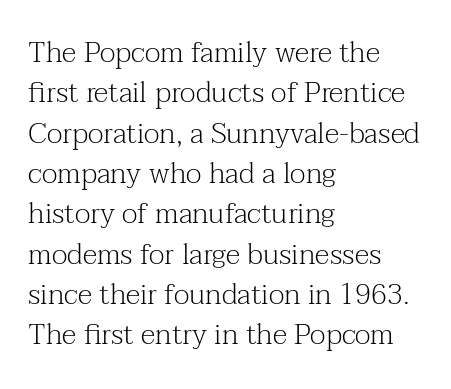
Q: Is the text bold? A: No.
Q: Is the text italic (slanted)? A: No, it is upright.
Q: Is the typeface a serif or a sans-serif typeface? A: Serif.
Q: Is the text underlined? A: No.
Q: How is the paragraph aligned? A: Left-aligned.
Q: Is the spacing between letters normal or unusually wide? A: Normal.
Q: Is the spacing between lines tight, normal or loose? A: Normal.
Q: Width (condensed, normal, or wide)? A: Normal.
Q: Stroke contrast? A: Medium.
Q: x-height? A: Medium.
Q: Monospaced? A: No.
